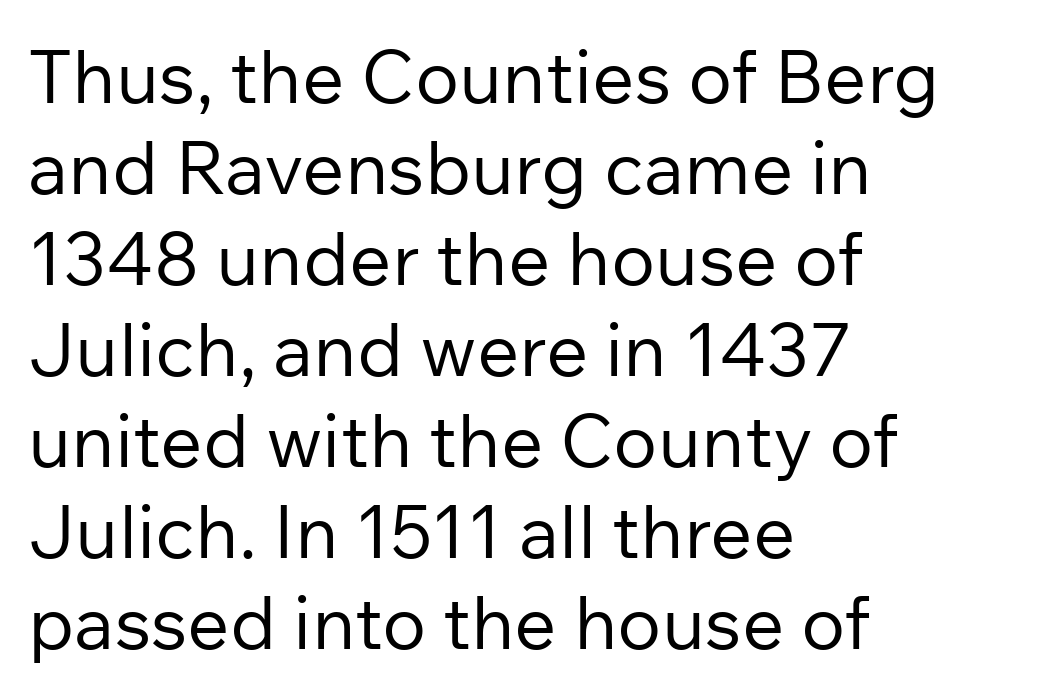
{"serif": "no", "italic": "no", "bold": "no", "weight": "regular", "width": "normal", "stroke_contrast": "low", "x_height": "medium", "monospaced": "no", "underline": "no", "align": "left", "line_spacing_ratio": 1.23, "letter_spacing": "normal", "letter_spacing_em": 0.0, "glyph_px": 74}
